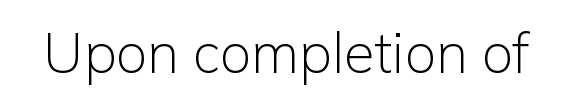
Each letter keeps its own natural width here, so spacing adapts to shape. Type style note: lacks serifs. Designer's note — italics off, roman on. This rendering leaves character spacing at its baseline value. The letters look calm and open, with moderate or lighter stems.
